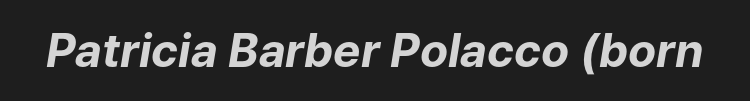
The image shows 46 px bold type, italic (leaning right); set normal letter spacing, not underlined; low stroke contrast and a medium x-height.
